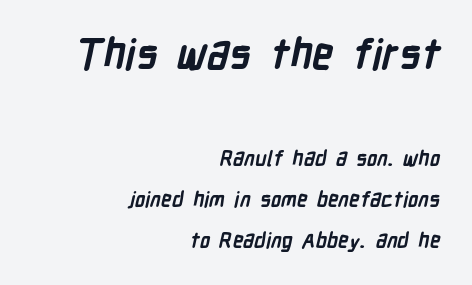
Q: Is the text bold? A: Yes.
Q: Is the typeface a serif or a sans-serif typeface? A: Sans-serif.
Q: Is the text underlined? A: No.
Q: How is the paragraph aligned? A: Right-aligned.
Q: Is the spacing between letters normal or unusually wide? A: Normal.
Q: Is the spacing between lines tight, normal or loose? A: Loose.
Q: Which block of text is set in a larger size, the first (top) or the second (bottom)? A: The first (top) one.
Q: Width (condensed, normal, or wide)? A: Condensed.
Q: Stroke contrast? A: Low.
Q: x-height? A: Medium.
Q: Monospaced? A: No.
